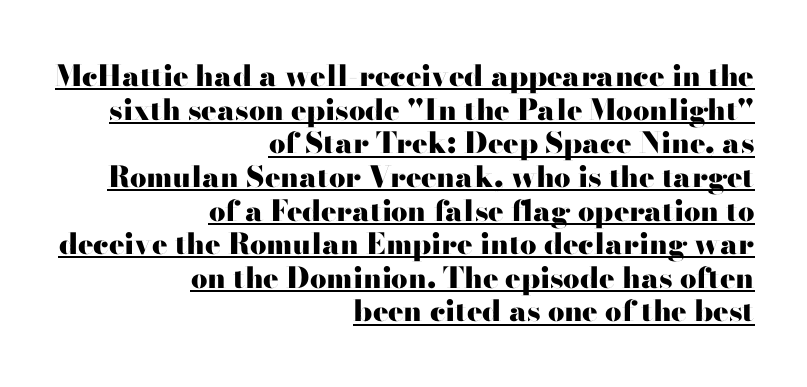
Q: Is the text bold? A: Yes.
Q: Is the text italic (slanted)? A: No, it is upright.
Q: Is the typeface a serif or a sans-serif typeface? A: Sans-serif.
Q: Is the text underlined? A: Yes.
Q: How is the paragraph aligned? A: Right-aligned.
Q: Is the spacing between letters normal or unusually wide? A: Normal.
Q: Width (condensed, normal, or wide)? A: Wide.
Q: Stroke contrast? A: High.
Q: x-height? A: Small.
Q: Monospaced? A: No.
